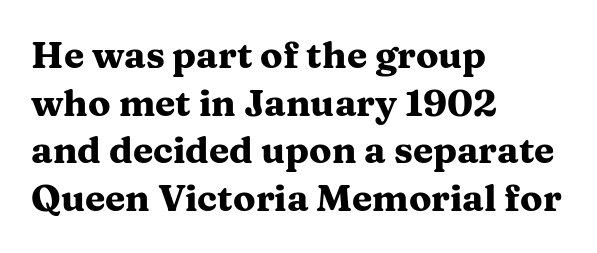
A typesetter would call this leading conventional body-copy spacing. Varying glyph widths throughout — classic text-font behaviour. The ragged edge is on the right, which tells us the setting is flush left. A bare baseline throughout the passage. Tracking value appears to be zero — textbook default spacing.
